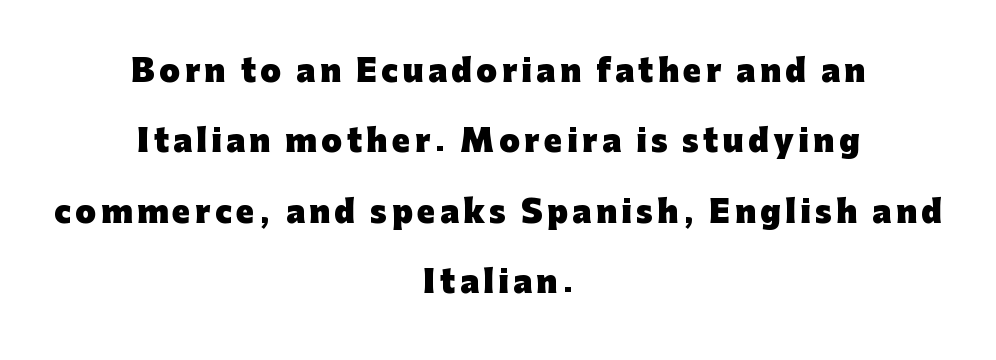
The words here are not underlined. Looks like regular typesetting: each glyph gets only the width it needs. Is there much room between lines? Yes — plenty of vertical air separates them. The font is running at its bold setting. Nope, not italic — everything's standing straight. Notice how the passage keeps no hard edge, just a central spine.
